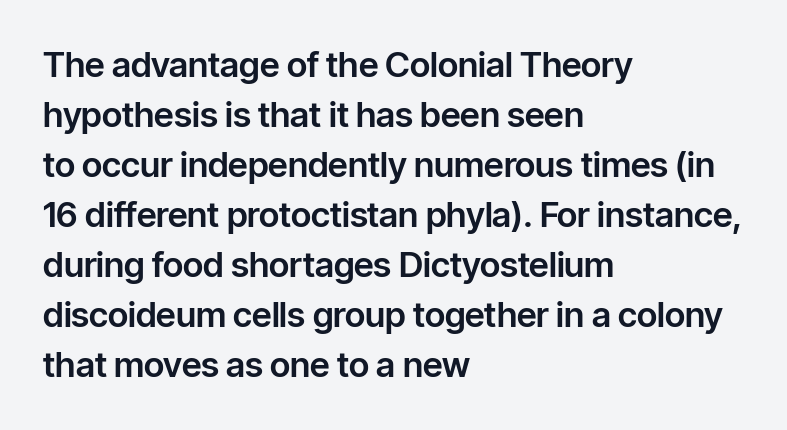
{"serif": "no", "italic": "no", "width": "normal", "stroke_contrast": "low", "x_height": "medium", "monospaced": "no", "underline": "no", "align": "left", "line_spacing": "normal", "line_spacing_ratio": 1.43, "letter_spacing": "normal", "letter_spacing_em": 0.0, "glyph_px": 35}
